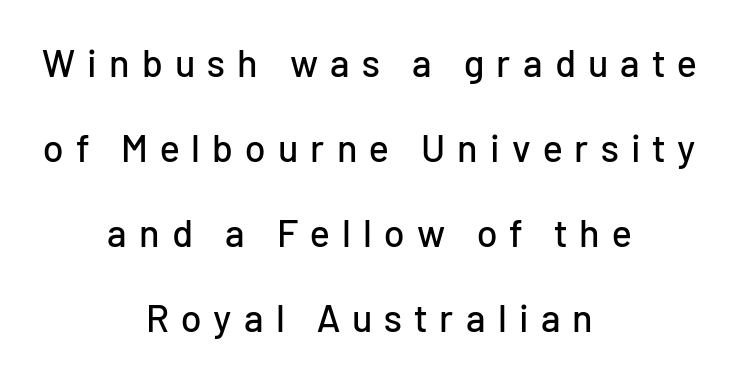
Characters remain perfectly vertical along every line. Classification — sans serif. The glyphs are unaccompanied by any horizontal stroke below them. Is this a fixed-width face? No — the glyphs have proportional, varying widths. These lines are centered, leaving both edges ragged. Short note: letters widely spaced.
